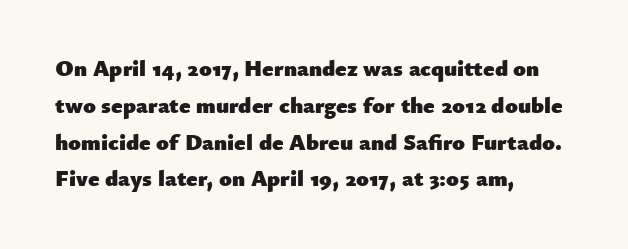
Q: Is the text bold? A: Yes.
Q: Is the text italic (slanted)? A: No, it is upright.
Q: Is the text underlined? A: No.
Q: How is the paragraph aligned? A: Left-aligned.
Q: Is the spacing between letters normal or unusually wide? A: Normal.
Q: Is the spacing between lines tight, normal or loose? A: Normal.
